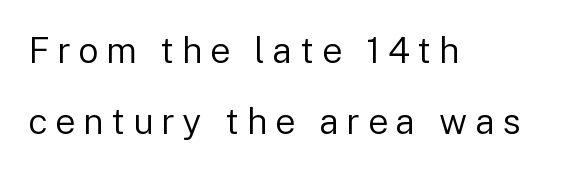
{"serif": "no", "italic": "no", "bold": "no", "weight": "regular", "width": "normal", "stroke_contrast": "low", "x_height": "medium", "monospaced": "no", "underline": "no", "align": "left", "line_spacing": "loose", "line_spacing_ratio": 1.97, "letter_spacing": "wide", "letter_spacing_em": 0.21, "glyph_px": 36}
